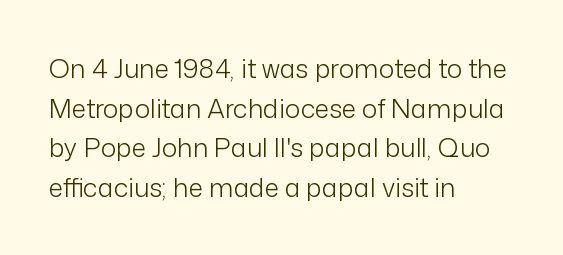
The image shows 26 px text type, upright; set left-aligned, normal line spacing (1.52x), normal letter spacing, not underlined.
